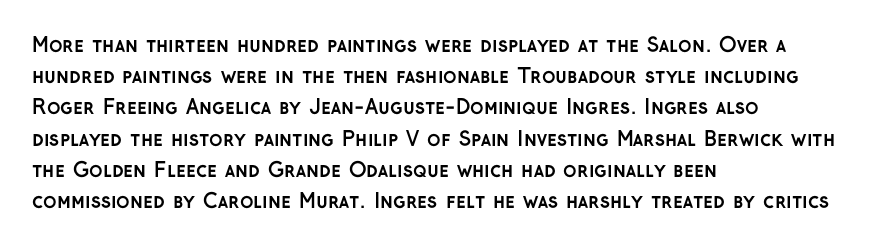
The image shows 20 px bold type, upright; set left-aligned, normal line spacing (1.56x), normal letter spacing, not underlined.
